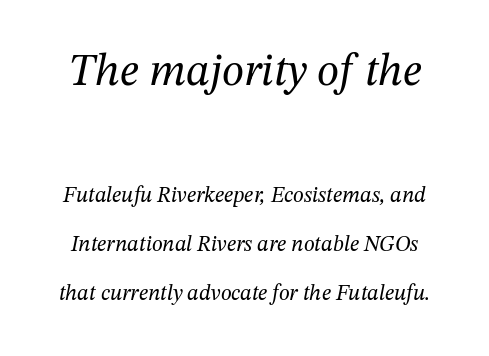
Q: Is the text bold? A: No.
Q: Is the text italic (slanted)? A: Yes, it leans right by about 12 degrees.
Q: Is the typeface a serif or a sans-serif typeface? A: Serif.
Q: Is the text underlined? A: No.
Q: Is the spacing between letters normal or unusually wide? A: Normal.
Q: Is the spacing between lines tight, normal or loose? A: Loose.
Q: Which block of text is set in a larger size, the first (top) or the second (bottom)? A: The first (top) one.
Q: Width (condensed, normal, or wide)? A: Normal.
Q: Stroke contrast? A: Medium.
Q: x-height? A: Medium.
Q: Monospaced? A: No.
